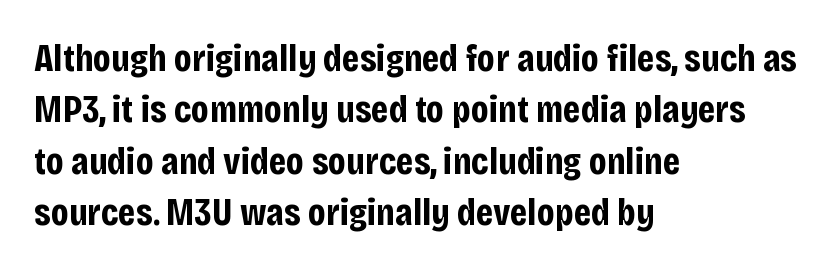
Q: Is the text bold? A: Yes.
Q: Is the text italic (slanted)? A: No, it is upright.
Q: Is the typeface a serif or a sans-serif typeface? A: Sans-serif.
Q: Is the text underlined? A: No.
Q: How is the paragraph aligned? A: Left-aligned.
Q: Is the spacing between letters normal or unusually wide? A: Normal.
Q: Is the spacing between lines tight, normal or loose? A: Normal.
Q: Width (condensed, normal, or wide)? A: Condensed.
Q: Stroke contrast? A: Low.
Q: x-height? A: Large.
Q: Monospaced? A: No.
